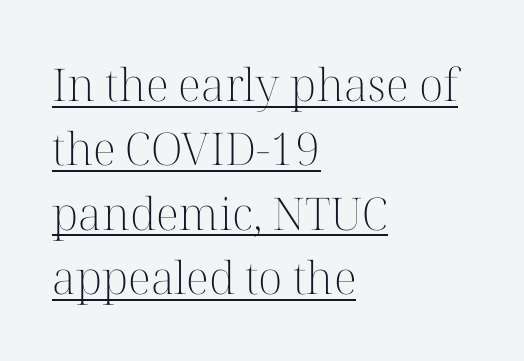
{"serif": "yes", "italic": "no", "bold": "no", "weight": "light", "width": "normal", "stroke_contrast": "high", "x_height": "medium", "monospaced": "no", "underline": "yes", "align": "left", "line_spacing": "normal", "line_spacing_ratio": 1.43, "letter_spacing": "normal", "letter_spacing_em": 0.0, "glyph_px": 45}
